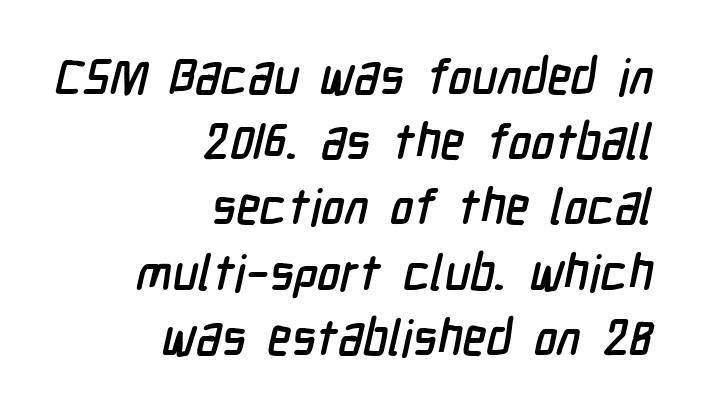
{"serif": "no", "width": "condensed", "stroke_contrast": "low", "x_height": "medium", "monospaced": "no", "underline": "no", "align": "right", "line_spacing": "normal", "line_spacing_ratio": 1.33, "letter_spacing": "normal", "letter_spacing_em": 0.0, "glyph_px": 49}
